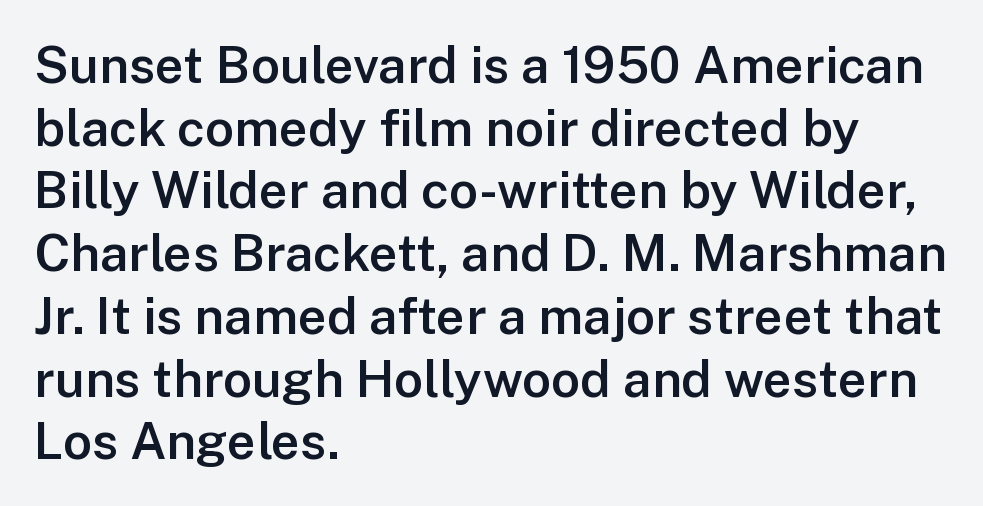
Q: Is the text bold? A: Semi-bold.
Q: Is the text italic (slanted)? A: No, it is upright.
Q: Is the typeface a serif or a sans-serif typeface? A: Sans-serif.
Q: Is the text underlined? A: No.
Q: How is the paragraph aligned? A: Left-aligned.
Q: Is the spacing between letters normal or unusually wide? A: Normal.
Q: Width (condensed, normal, or wide)? A: Normal.
Q: Stroke contrast? A: Low.
Q: x-height? A: Medium.
Q: Monospaced? A: No.
